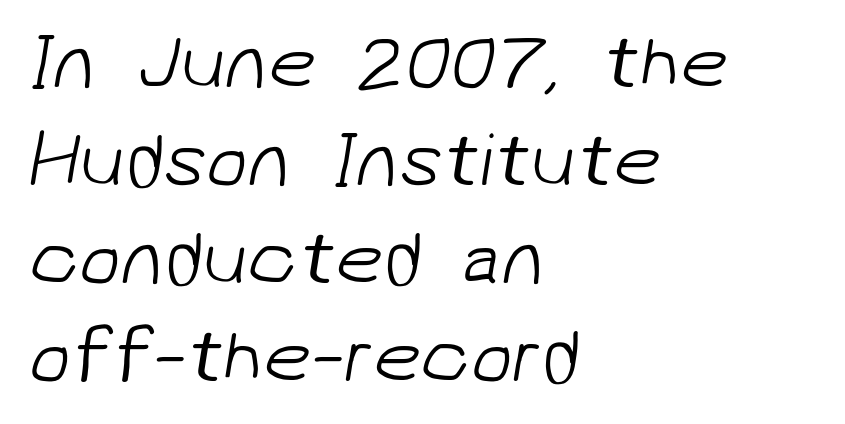
The image shows 76 px light sans-serif type; set left-aligned, normal line spacing (1.29x), normal letter spacing, not underlined; low stroke contrast and a medium x-height.
